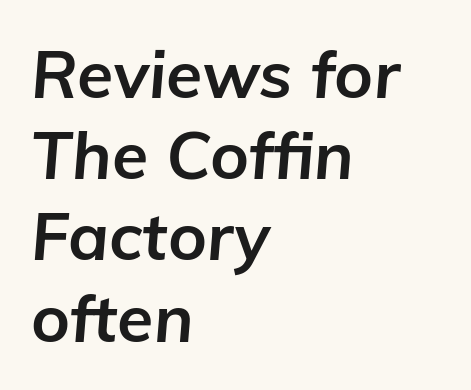
Does the weight exceed regular? Yes, all the way to bold. Notice how the passage keeps a crisp vertical edge on the left only. Character widths vary here, with narrow letters taking less room than wide ones. This sample uses an oblique cut, with every glyph tilted off the vertical.
